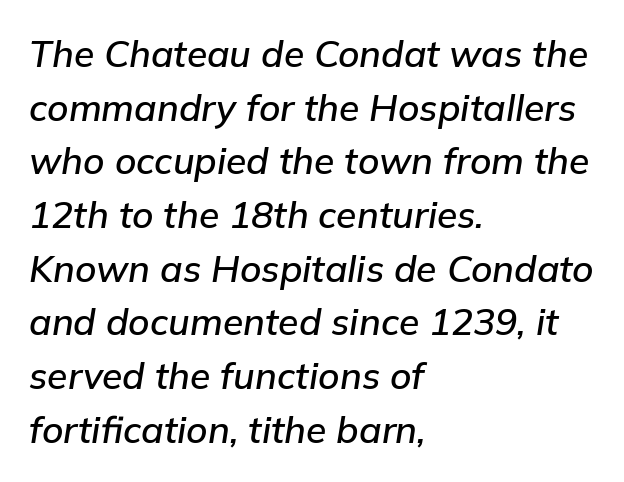
Q: Is the text italic (slanted)? A: Yes, it leans right by about 9 degrees.
Q: Is the text underlined? A: No.
Q: How is the paragraph aligned? A: Left-aligned.
Q: Is the spacing between letters normal or unusually wide? A: Normal.
Q: Is the spacing between lines tight, normal or loose? A: Normal.
Q: Width (condensed, normal, or wide)? A: Normal.
Q: Stroke contrast? A: Low.
Q: x-height? A: Medium.
Q: Monospaced? A: No.
